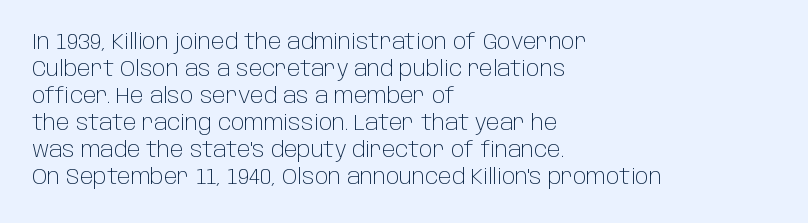
The image shows 21 px text type, upright; set left-aligned, normal line spacing (1.29x), normal letter spacing, not underlined.
